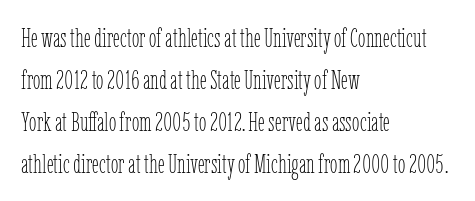
{"italic": "no", "bold": "no", "underline": "no", "align": "left", "line_spacing": "normal", "line_spacing_ratio": 1.55, "letter_spacing": "normal", "letter_spacing_em": 0.0, "glyph_px": 27}
